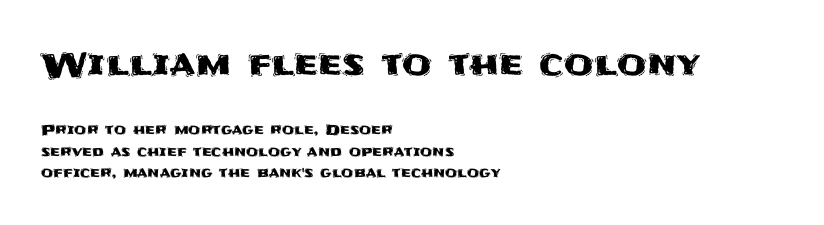
{"serif": "no", "italic": "no", "width": "normal", "stroke_contrast": "medium", "x_height": "large", "monospaced": "no", "underline": "no", "align": "left", "line_spacing": "normal", "line_spacing_ratio": 1.53, "letter_spacing": "normal", "letter_spacing_em": 0.0, "larger_block": "first", "size_ratio": 2.43, "glyph_px": 34}
